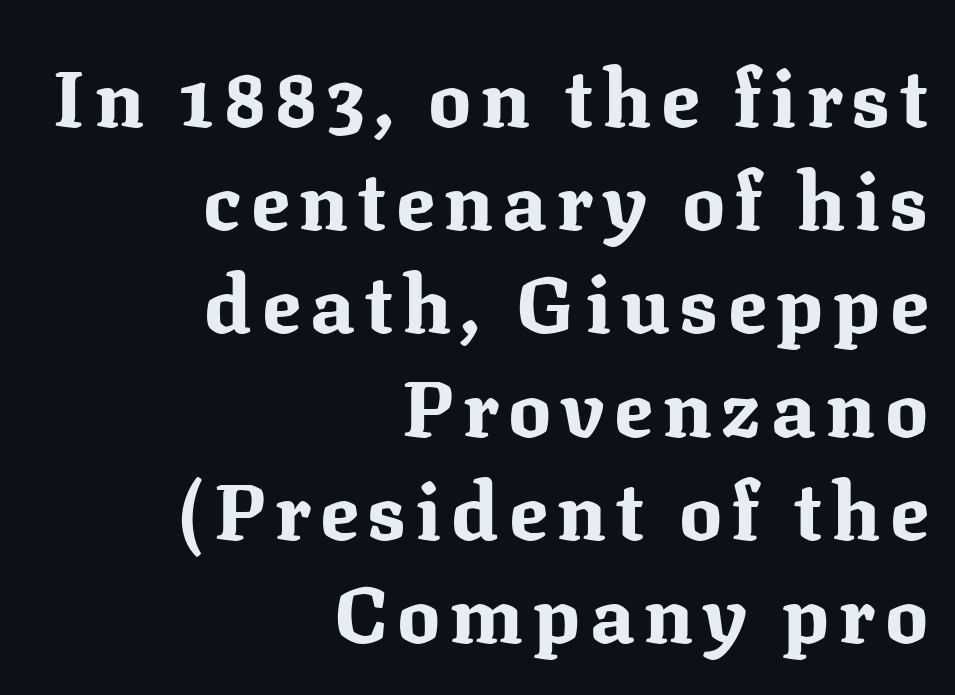
{"serif": "yes", "italic": "no", "bold": "yes", "weight": "bold", "width": "normal", "stroke_contrast": "medium", "x_height": "medium", "monospaced": "no", "underline": "no", "align": "right", "line_spacing": "normal", "line_spacing_ratio": 1.29, "glyph_px": 80}
